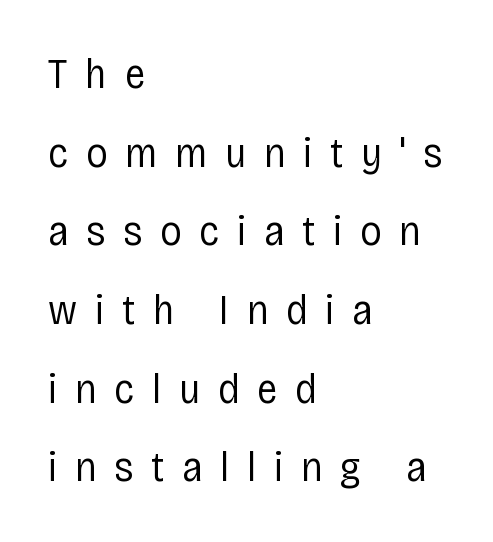
{"serif": "no", "italic": "no", "bold": "no", "weight": "regular", "width": "condensed", "stroke_contrast": "low", "x_height": "large", "monospaced": "no", "underline": "no", "align": "left", "line_spacing_ratio": 1.83, "letter_spacing": "wide", "letter_spacing_em": 0.41, "glyph_px": 43}
